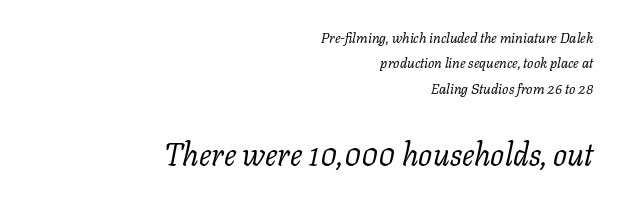
{"serif": "yes", "italic": "yes", "lean": "right", "slant_degrees": 11, "bold": "no", "weight": "regular", "width": "normal", "stroke_contrast": "low", "x_height": "medium", "monospaced": "no", "underline": "no", "align": "right", "line_spacing_ratio": 1.82, "letter_spacing": "normal", "letter_spacing_em": 0.0, "larger_block": "second", "size_ratio": 2.21, "glyph_px": 31}
